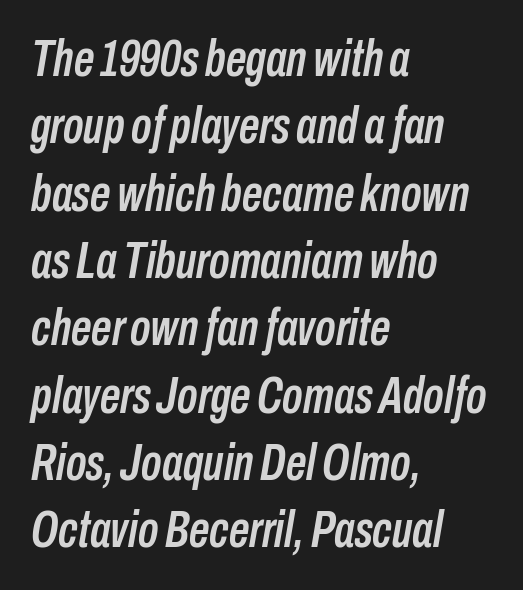
Regular leading. Does the copy run flush right? No — it runs flush left. No extra tracking has been applied to these lines. The font's italic variant was chosen for this text.
